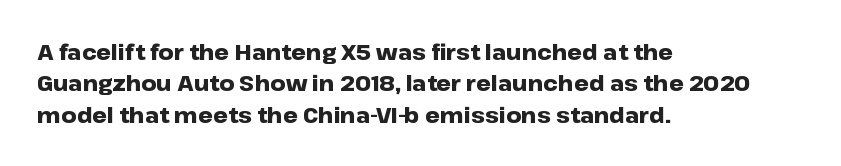
Q: Is the text bold? A: Yes.
Q: Is the text italic (slanted)? A: No, it is upright.
Q: Is the text underlined? A: No.
Q: How is the paragraph aligned? A: Left-aligned.
Q: Is the spacing between letters normal or unusually wide? A: Normal.
Q: Is the spacing between lines tight, normal or loose? A: Normal.
